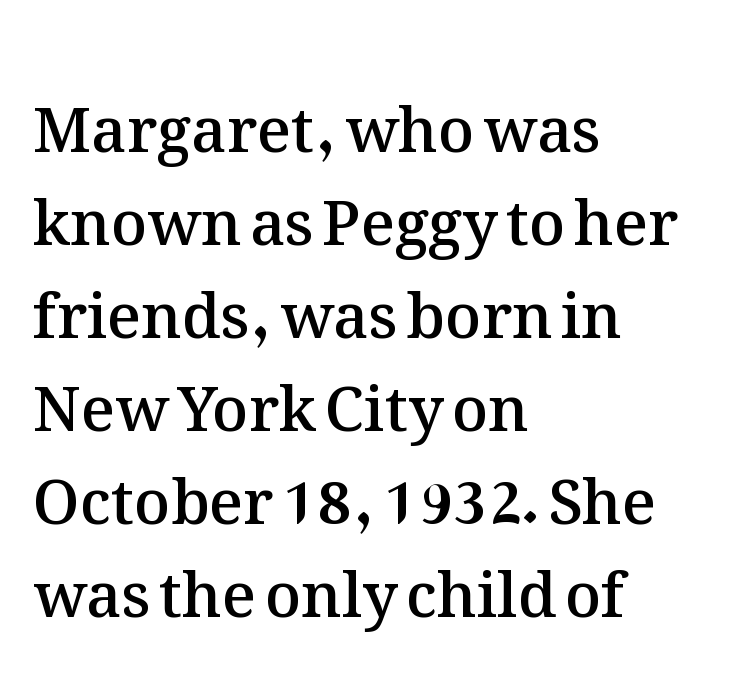
The block of text has a typical density, with ordinary space between rows. The space directly below the letters is spotless. The typography opts for an upright posture over an oblique one. There is no visible air inserted between adjacent glyphs. One-word summary of the alignment: left.
